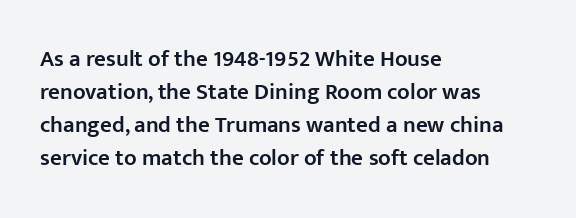
The space beneath each line is pristine and unruled. This rendering leaves character spacing at its baseline value. Designer's note — italics off, roman on. Leftover space on each line is placed entirely after the last word.
